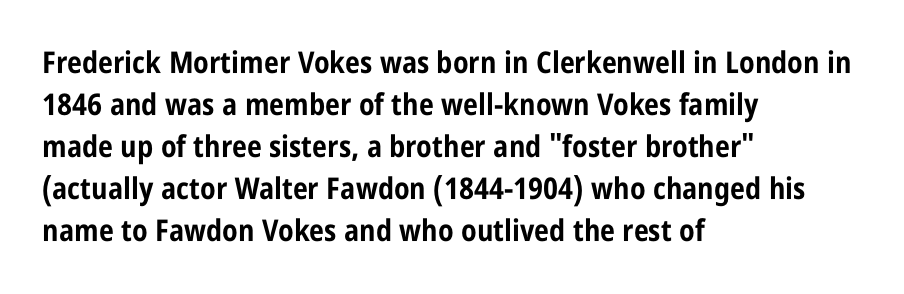
Q: Is the text bold? A: Yes.
Q: Is the text italic (slanted)? A: No, it is upright.
Q: Is the typeface a serif or a sans-serif typeface? A: Sans-serif.
Q: Is the text underlined? A: No.
Q: How is the paragraph aligned? A: Left-aligned.
Q: Is the spacing between letters normal or unusually wide? A: Normal.
Q: Is the spacing between lines tight, normal or loose? A: Normal.
Q: Width (condensed, normal, or wide)? A: Condensed.
Q: Stroke contrast? A: Low.
Q: x-height? A: Large.
Q: Monospaced? A: No.
